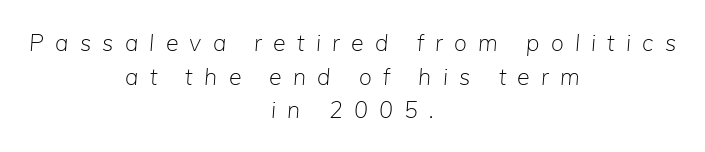
Q: Is the text bold? A: No.
Q: Is the text italic (slanted)? A: Yes, it leans right by about 5 degrees.
Q: Is the text underlined? A: No.
Q: How is the paragraph aligned? A: Centered.
Q: Is the spacing between letters normal or unusually wide? A: Unusually wide.
Q: Is the spacing between lines tight, normal or loose? A: Normal.
